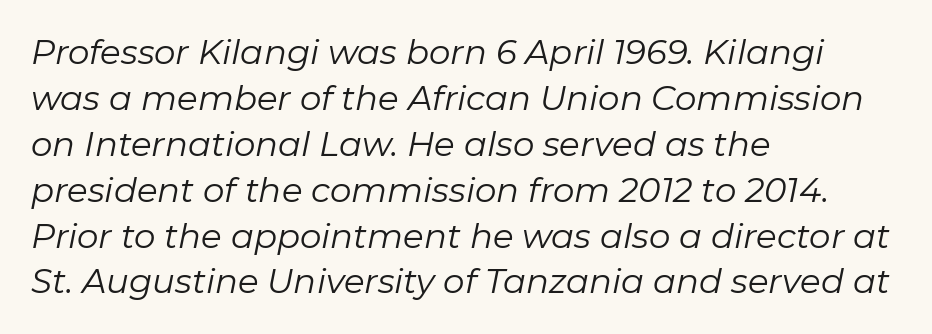
The image shows 34 px regular-weight type, italic (leaning right); set left-aligned, normal line spacing (1.35x), normal letter spacing, not underlined; low stroke contrast and a medium x-height.
